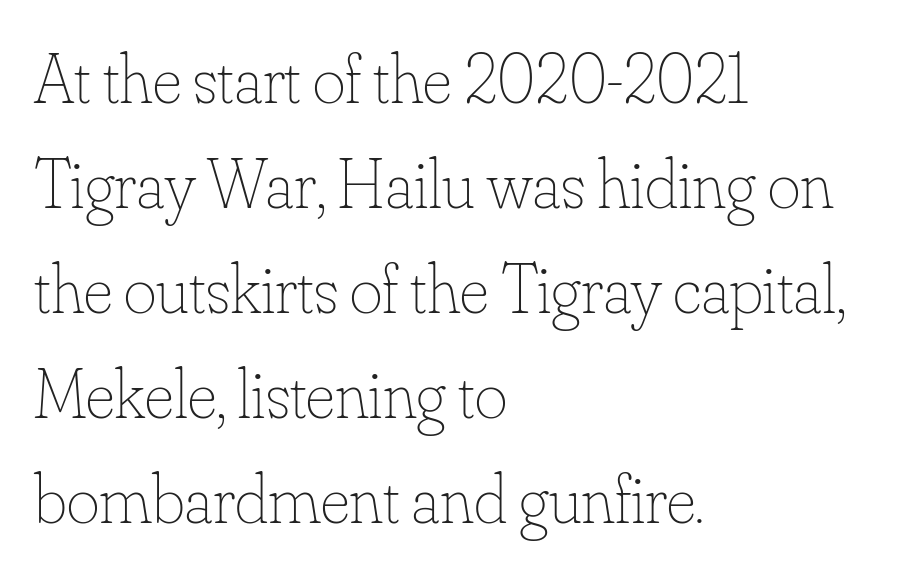
The setting favours the left margin, as ordinary paragraphs usually do. Regarding leading, the lines here are spaced in the standard way. Stems here are at most as thick as an everyday book face. The space beneath each line is pristine and unruled. Here the glyphs are tracked normally, forming tight word shapes.
